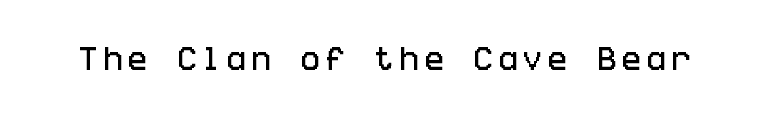
Q: Is the text italic (slanted)? A: No, it is upright.
Q: Is the text underlined? A: No.
Q: Is the spacing between letters normal or unusually wide? A: Unusually wide.
